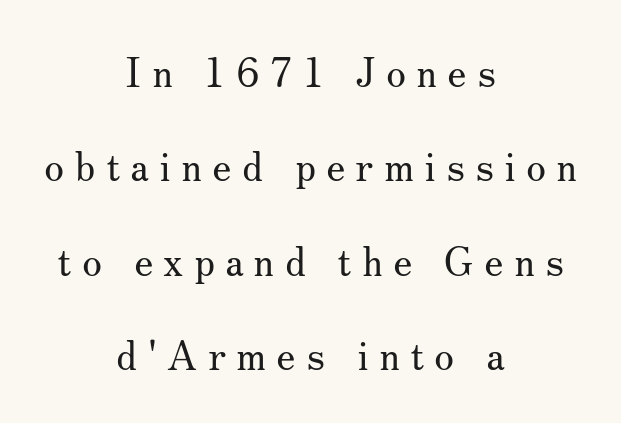
Q: Is the text bold? A: No.
Q: Is the text italic (slanted)? A: No, it is upright.
Q: Is the typeface a serif or a sans-serif typeface? A: Serif.
Q: Is the text underlined? A: No.
Q: How is the paragraph aligned? A: Centered.
Q: Is the spacing between letters normal or unusually wide? A: Unusually wide.
Q: Is the spacing between lines tight, normal or loose? A: Loose.
Q: Width (condensed, normal, or wide)? A: Normal.
Q: Stroke contrast? A: Medium.
Q: x-height? A: Small.
Q: Monospaced? A: No.
